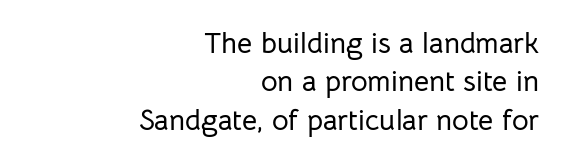
The string is rendered with underlining switched off. Grotesque or geometric, the face here clearly has no serifs. Between one letter and the next there's only the usual sliver of space. Do the characters align in a grid? No, the font is proportional. Compared with typical paragraphs, the rows here are spaced about the same. The type sits square on the baseline with zero lean.
